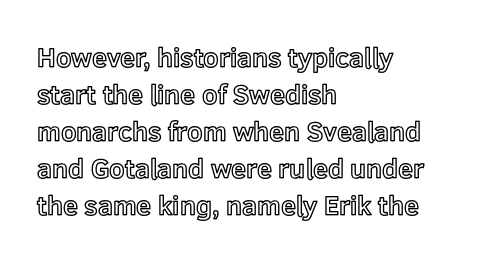
A typesetter would call this zero additional tracking. Notice how descenders clear the ascenders below comfortably — that's standard leading. Ordinary non-slanted type is in use. Letters rest on an invisible, unmarked baseline.
